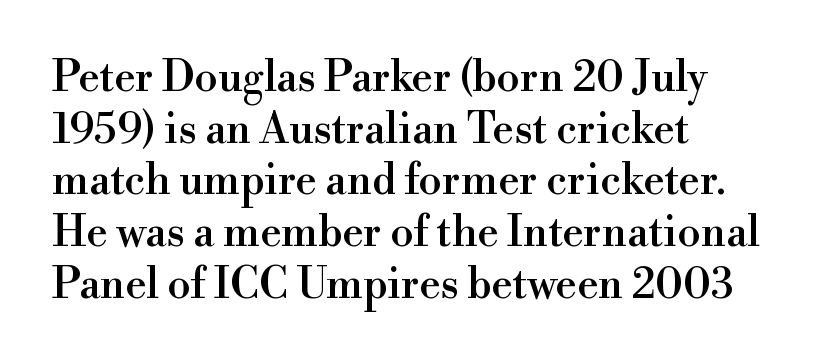
Words appear dense and cohesive because spacing is normal. Is the block centered? No — it sits flush against the left margin. Notice how the stems are strictly vertical — no italics here. No word sits above an underline. To sum up the face: it has serifs. Looks like regular typesetting: each glyph gets only the width it needs.
